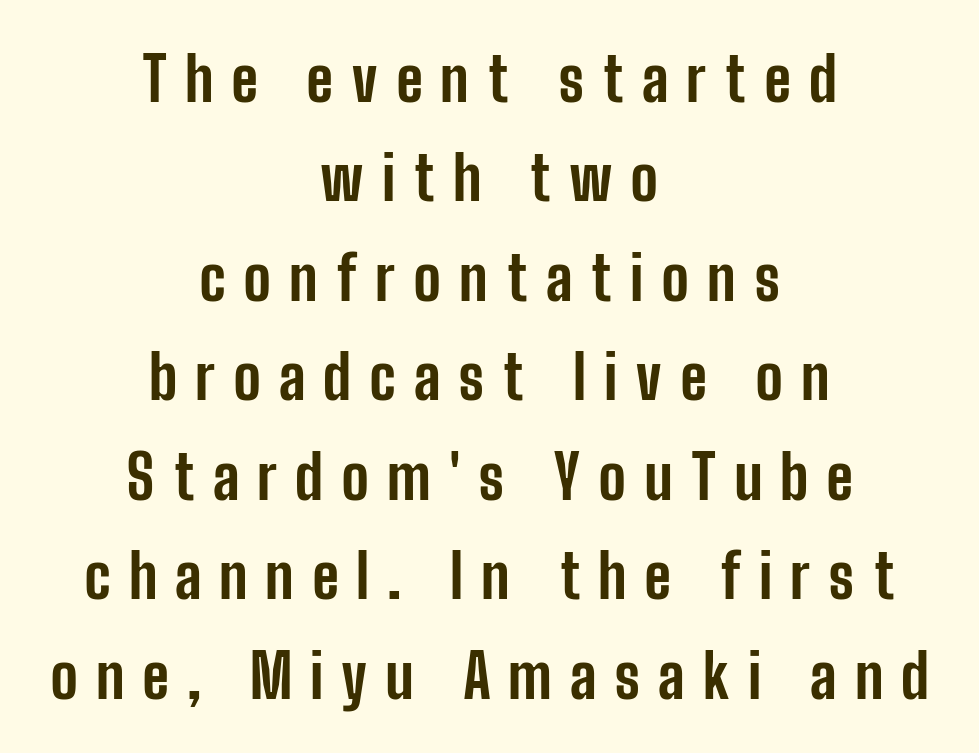
The image shows 61 px bold, condensed sans-serif type, upright; set centered, normal line spacing (1.63x), unusually wide letter spacing (+0.29 em), not underlined; low stroke contrast and a medium x-height.
